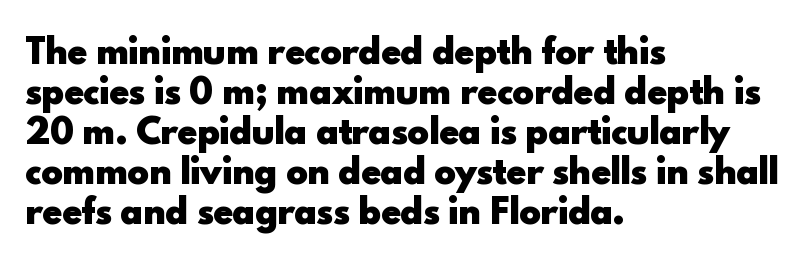
The specimen omits any rule beneath the text block's lines. No feet cap the strokes, marking this as sans-serif type. The axis of the letterforms is exactly vertical. Line starts are locked; line ends wander. Look at the stroke-to-counter ratio: heavy, a bold. Each word holds together tightly as a unit, with standard inter-letter gaps.
